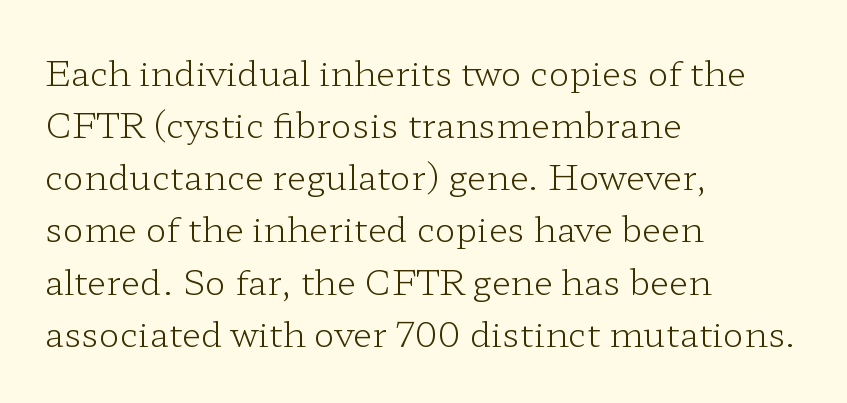
The image shows 35 px light, wide serif type, upright; set left-aligned, normal line spacing (1.49x), normal letter spacing, not underlined; low stroke contrast and a medium x-height.
